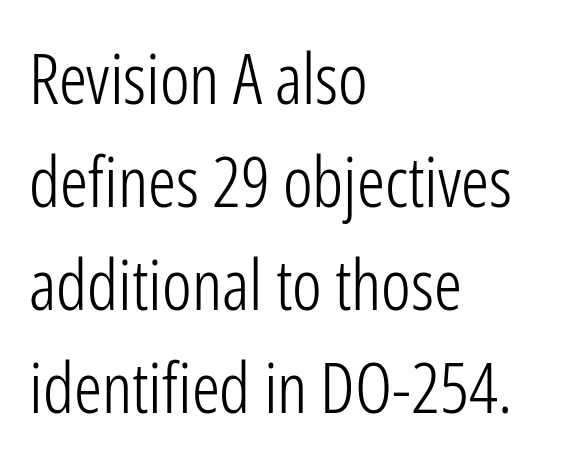
{"serif": "no", "italic": "no", "bold": "no", "weight": "light", "width": "condensed", "stroke_contrast": "low", "x_height": "medium", "monospaced": "no", "underline": "no", "align": "left", "line_spacing": "normal", "line_spacing_ratio": 1.47, "letter_spacing": "normal", "letter_spacing_em": 0.0, "glyph_px": 70}
